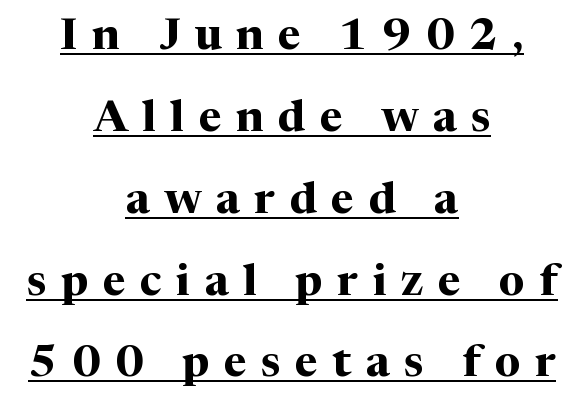
The image shows 44 px bold serif type, upright; set centered, line spacing 1.86x, unusually wide letter spacing (+0.33 em), underlined; medium stroke contrast and a medium x-height.
